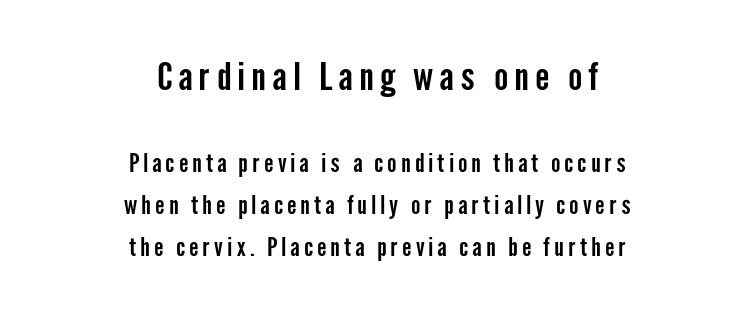
Q: Is the text italic (slanted)? A: No, it is upright.
Q: Is the typeface a serif or a sans-serif typeface? A: Sans-serif.
Q: Is the text underlined? A: No.
Q: How is the paragraph aligned? A: Centered.
Q: Is the spacing between lines tight, normal or loose? A: Normal.
Q: Which block of text is set in a larger size, the first (top) or the second (bottom)? A: The first (top) one.
Q: Width (condensed, normal, or wide)? A: Condensed.
Q: Stroke contrast? A: Low.
Q: x-height? A: Medium.
Q: Monospaced? A: No.
